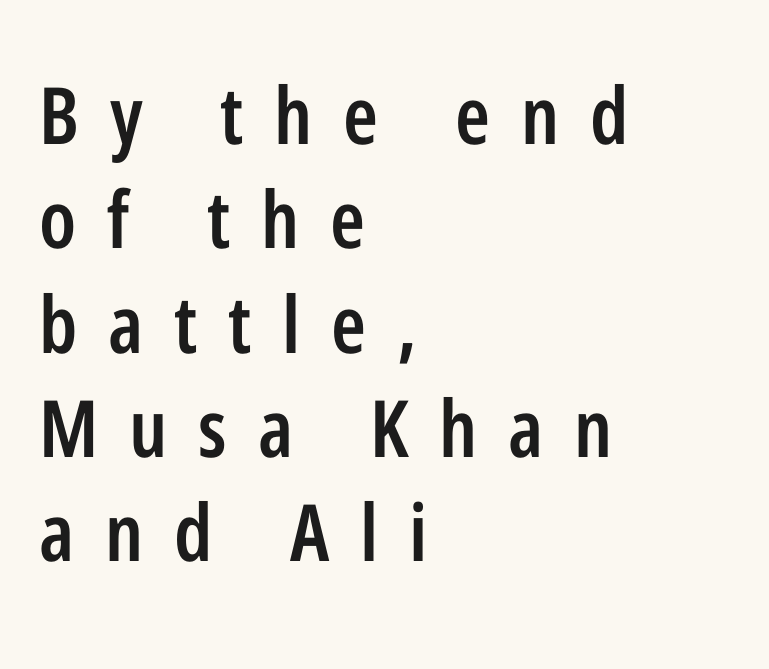
{"serif": "no", "italic": "no", "bold": "semi", "weight": "semibold", "width": "condensed", "stroke_contrast": "low", "x_height": "medium", "monospaced": "no", "underline": "no", "align": "left", "line_spacing": "normal", "line_spacing_ratio": 1.32, "letter_spacing": "wide", "letter_spacing_em": 0.39, "glyph_px": 79}
